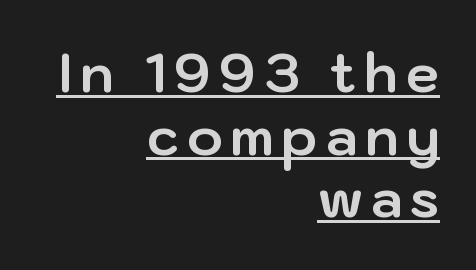
Thick stems and heavy bowls — unmistakably bold. These lines stack with their right ends in a neat column. The letters stand straight up with perfectly vertical stems. The face used here is proportionally spaced, like ordinary book or web type. Underlining? Definitely there.
